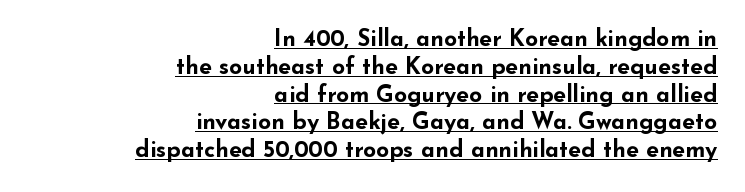
{"italic": "no", "bold": "yes", "underline": "yes", "align": "right", "line_spacing_ratio": 1.21, "letter_spacing": "normal", "letter_spacing_em": 0.0, "glyph_px": 23}
